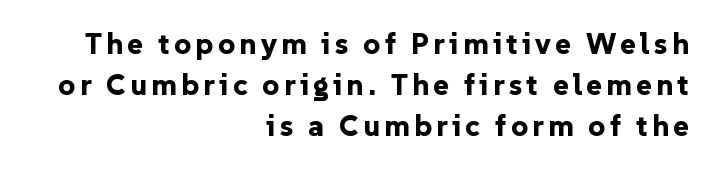
{"serif": "no", "italic": "no", "bold": "yes", "weight": "bold", "width": "normal", "stroke_contrast": "low", "x_height": "medium", "monospaced": "no", "underline": "no", "align": "right", "line_spacing": "normal", "line_spacing_ratio": 1.37, "glyph_px": 30}
